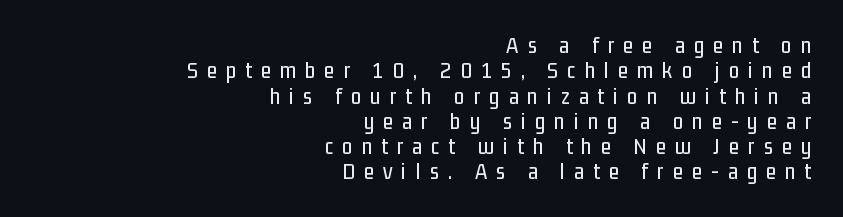
{"italic": "no", "underline": "no", "align": "right", "line_spacing": "tight", "line_spacing_ratio": 1.1, "letter_spacing": "wide", "letter_spacing_em": 0.4, "glyph_px": 23}
